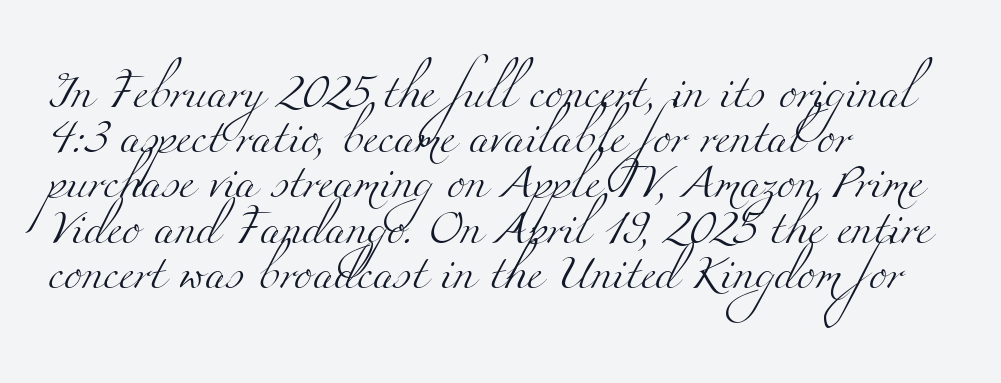
The lines sit at an ordinary, default distance from one another. Each word holds together tightly as a unit, with standard inter-letter gaps. Weight: regular or lighter. No word sits above an underline. These lines are rendered in a variable-pitch font.
